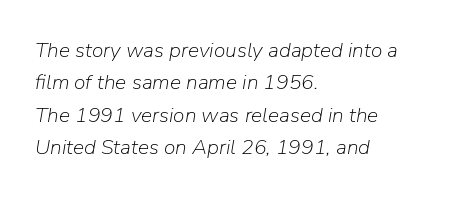
{"italic": "yes", "lean": "right", "slant_degrees": 9, "bold": "no", "underline": "no", "align": "left", "line_spacing": "normal", "line_spacing_ratio": 1.54, "letter_spacing": "normal", "letter_spacing_em": 0.0, "glyph_px": 21}
